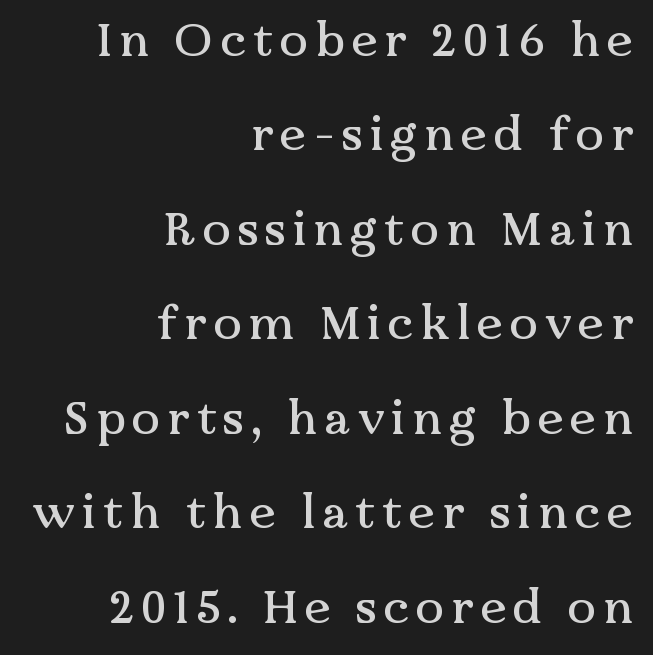
Nobody drew a line under any word here. Notice how the passage keeps a crisp vertical edge on the right only. Posture: vertical. These lines are composed in type with serifs. The line-height multiplier appears high, well above default.
